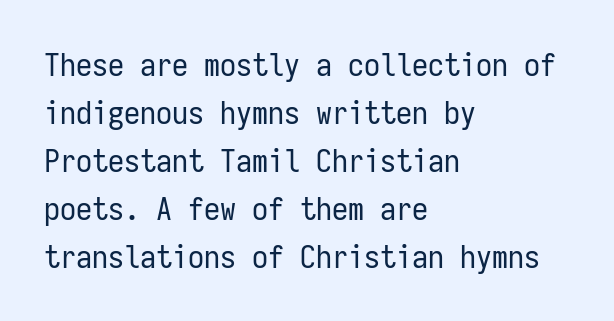
{"serif": "no", "italic": "no", "bold": "no", "weight": "regular", "width": "condensed", "stroke_contrast": "low", "x_height": "medium", "monospaced": "yes", "underline": "no", "align": "left", "line_spacing": "normal", "line_spacing_ratio": 1.5, "letter_spacing": "normal", "letter_spacing_em": 0.0, "glyph_px": 32}
